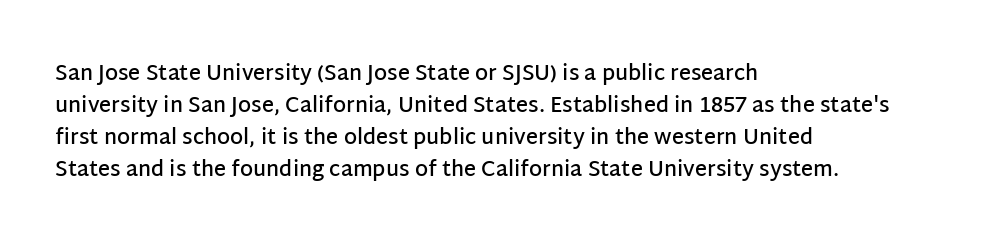
{"italic": "no", "bold": "semi", "underline": "no", "align": "left", "line_spacing": "normal", "line_spacing_ratio": 1.53, "letter_spacing": "normal", "letter_spacing_em": 0.0, "glyph_px": 21}
